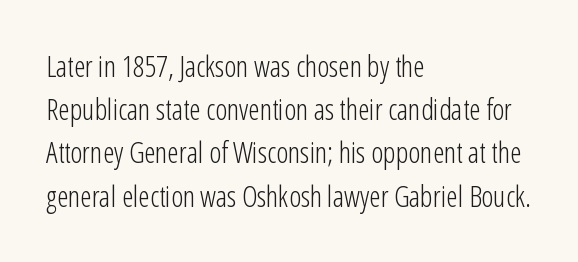
{"serif": "no", "italic": "no", "bold": "no", "weight": "light", "width": "condensed", "stroke_contrast": "low", "x_height": "medium", "monospaced": "no", "underline": "no", "align": "left", "line_spacing": "normal", "line_spacing_ratio": 1.49, "letter_spacing": "normal", "letter_spacing_em": 0.0, "glyph_px": 29}
